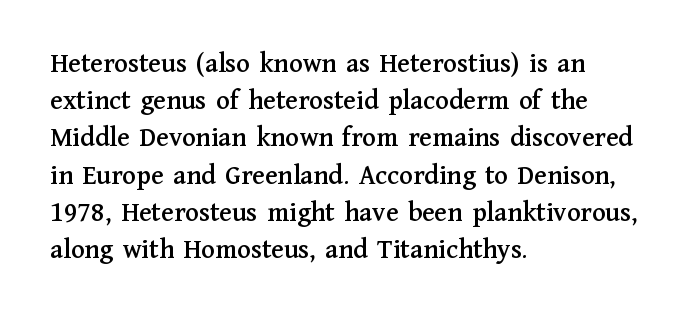
{"serif": "yes", "italic": "no", "width": "normal", "stroke_contrast": "medium", "x_height": "medium", "monospaced": "no", "underline": "no", "align": "left", "line_spacing": "normal", "line_spacing_ratio": 1.33, "letter_spacing": "normal", "letter_spacing_em": 0.0, "glyph_px": 28}
